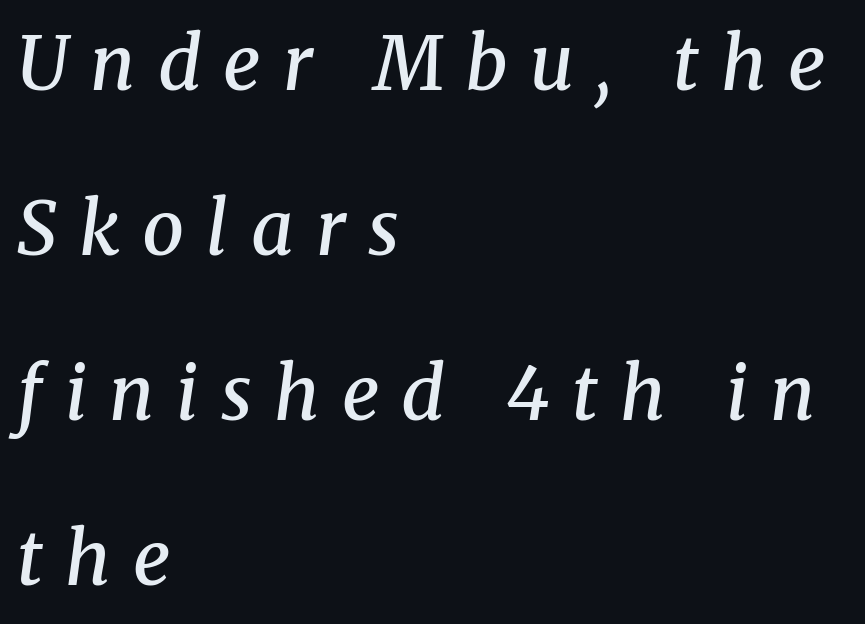
The image shows 74 px semibold serif type, italic (leaning right); set left-aligned, loose line spacing (2.23x), unusually wide letter spacing (+0.3 em), not underlined; medium stroke contrast and a medium x-height.
